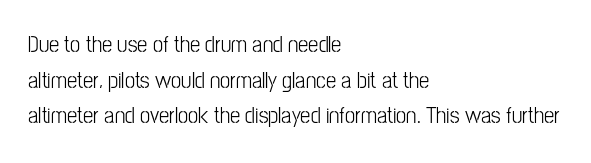
Baseline-to-baseline distance is the conventional proportion of letter height. The passage is arranged the way most books set body copy — flush left. The glyphs are unaccompanied by any horizontal stroke below them. The gaps between neighbouring characters are ordinary and unremarkable.
